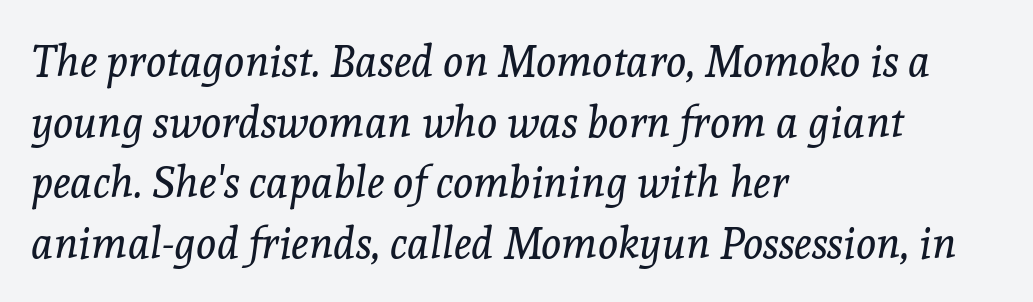
{"serif": "yes", "italic": "yes", "lean": "right", "slant_degrees": 8, "bold": "no", "weight": "regular", "width": "normal", "x_height": "medium", "monospaced": "no", "underline": "no", "align": "left", "line_spacing": "normal", "line_spacing_ratio": 1.41, "letter_spacing": "normal", "letter_spacing_em": 0.0, "glyph_px": 43}
